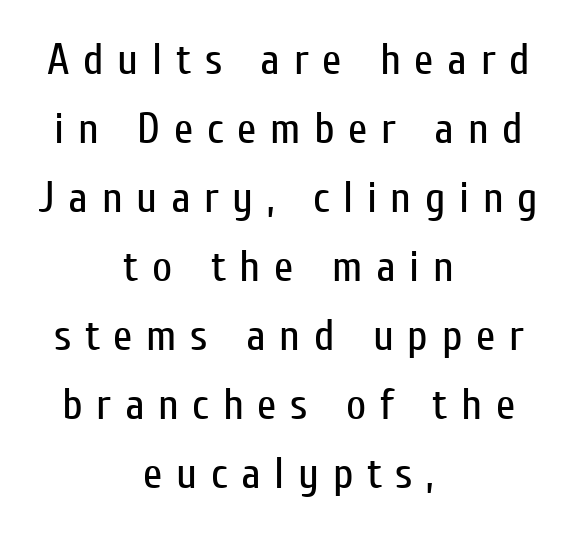
The image shows 44 px regular-weight, condensed sans-serif type, upright; set centered, normal line spacing (1.57x), unusually wide letter spacing (+0.31 em), not underlined; low stroke contrast and a medium x-height.
